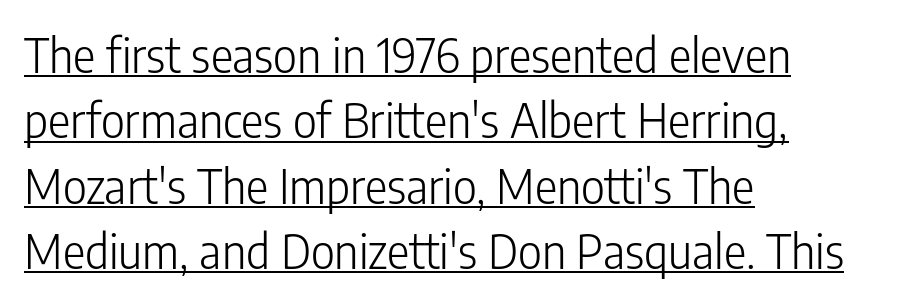
Q: Is the text bold? A: No.
Q: Is the text italic (slanted)? A: No, it is upright.
Q: Is the typeface a serif or a sans-serif typeface? A: Sans-serif.
Q: Is the text underlined? A: Yes.
Q: How is the paragraph aligned? A: Left-aligned.
Q: Is the spacing between letters normal or unusually wide? A: Normal.
Q: Is the spacing between lines tight, normal or loose? A: Normal.
Q: Width (condensed, normal, or wide)? A: Condensed.
Q: Stroke contrast? A: Low.
Q: x-height? A: Medium.
Q: Monospaced? A: No.
